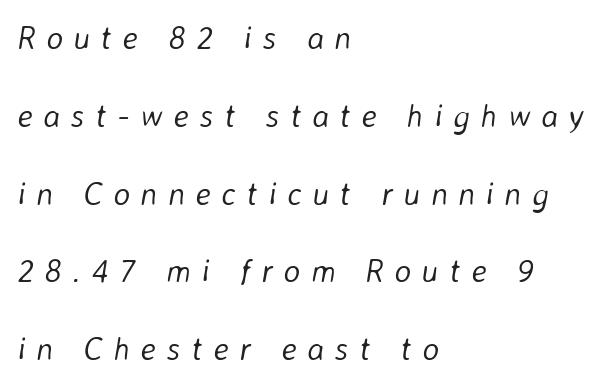
The image shows 32 px light type, italic (leaning right); set left-aligned, loose line spacing (2.43x), unusually wide letter spacing (+0.33 em), not underlined; low stroke contrast and a medium x-height.
